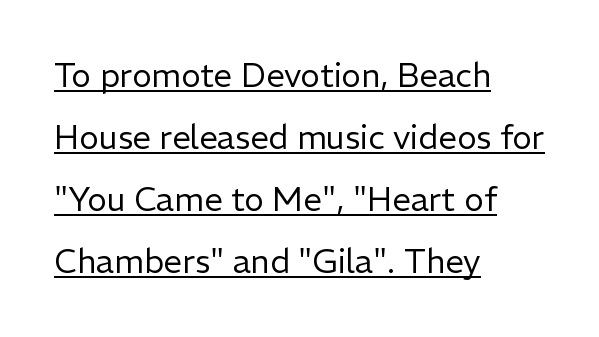
{"serif": "no", "italic": "no", "bold": "no", "weight": "regular", "width": "normal", "stroke_contrast": "low", "x_height": "medium", "monospaced": "no", "underline": "yes", "align": "left", "line_spacing_ratio": 1.88, "letter_spacing": "normal", "letter_spacing_em": 0.0, "glyph_px": 33}
